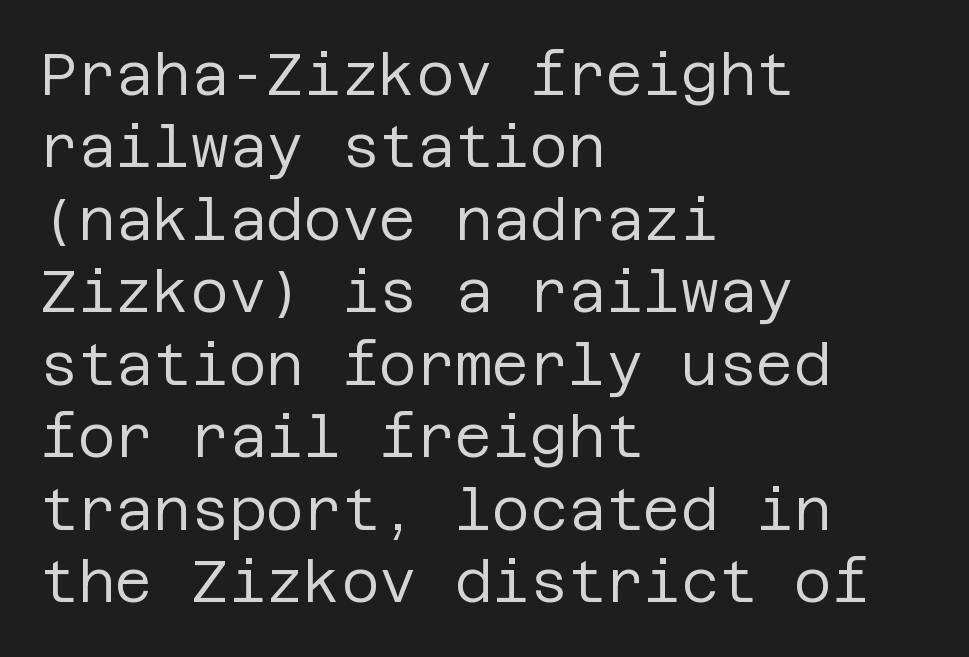
{"serif": "no", "italic": "no", "bold": "no", "weight": "regular", "width": "normal", "stroke_contrast": "low", "x_height": "large", "underline": "no", "align": "left", "line_spacing": "normal", "line_spacing_ratio": 1.25, "letter_spacing": "normal", "letter_spacing_em": 0.0, "glyph_px": 58}
